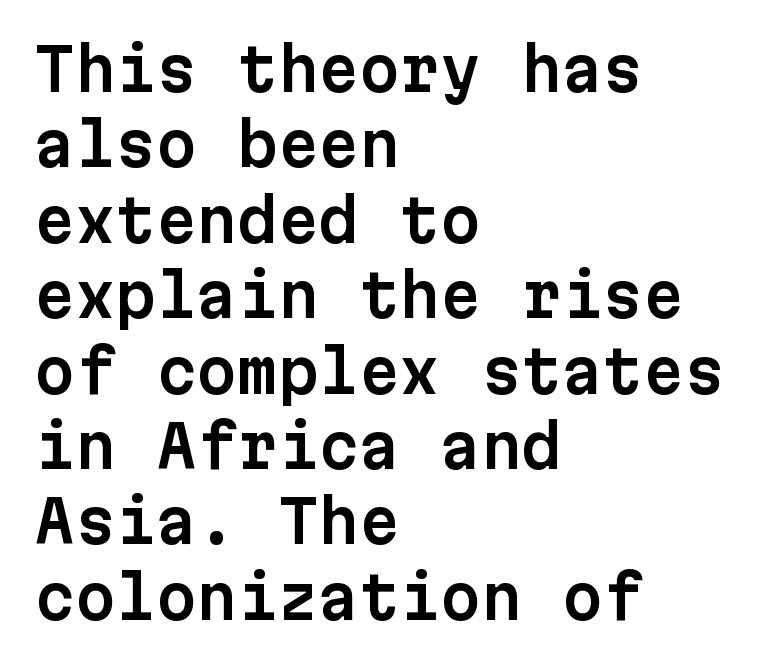
The image shows 58 px sans-serif type, upright, monospaced; set left-aligned, normal line spacing (1.3x), normal letter spacing, not underlined; low stroke contrast and a medium x-height.
